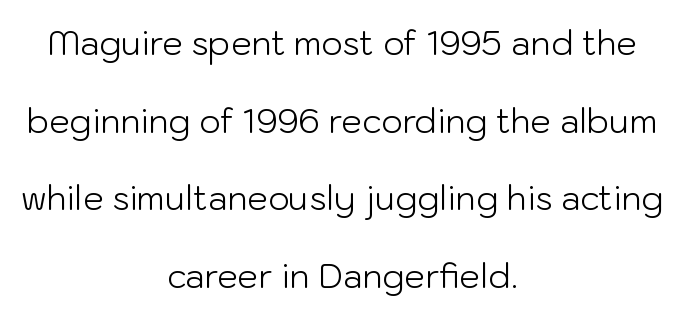
Clear beneath every line of the passage. The glyphs in this specimen are sans serif. Unbolded letterforms with no extra heft. Compared with typical paragraphs, the rows here are farther apart. The letters stand upright; this is a roman face. Each letter keeps its own natural width here, so spacing adapts to shape.
